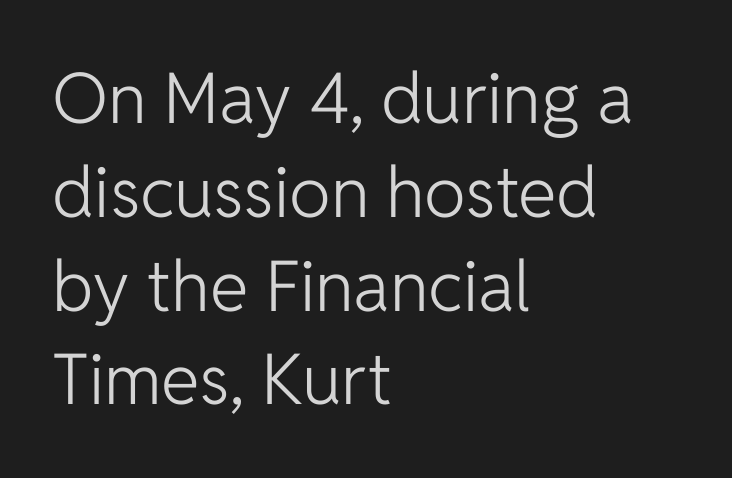
This is not heavy type; no bold has been used. Does the type have serifs? No, each stem ends abruptly. Type without underlining. A typesetter would mark this as roman, not italic. Left-aligned paragraph, ragged on the right. Summary of vertical rhythm: regular, with standard interline spacing.
